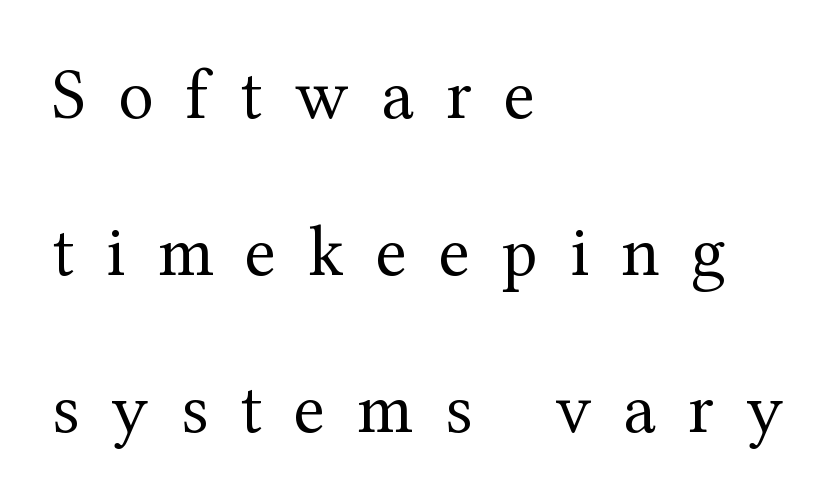
{"serif": "yes", "italic": "no", "bold": "no", "weight": "regular", "width": "normal", "stroke_contrast": "medium", "x_height": "medium", "monospaced": "no", "underline": "no", "align": "left", "line_spacing": "loose", "line_spacing_ratio": 2.15, "letter_spacing": "wide", "letter_spacing_em": 0.44, "glyph_px": 73}
